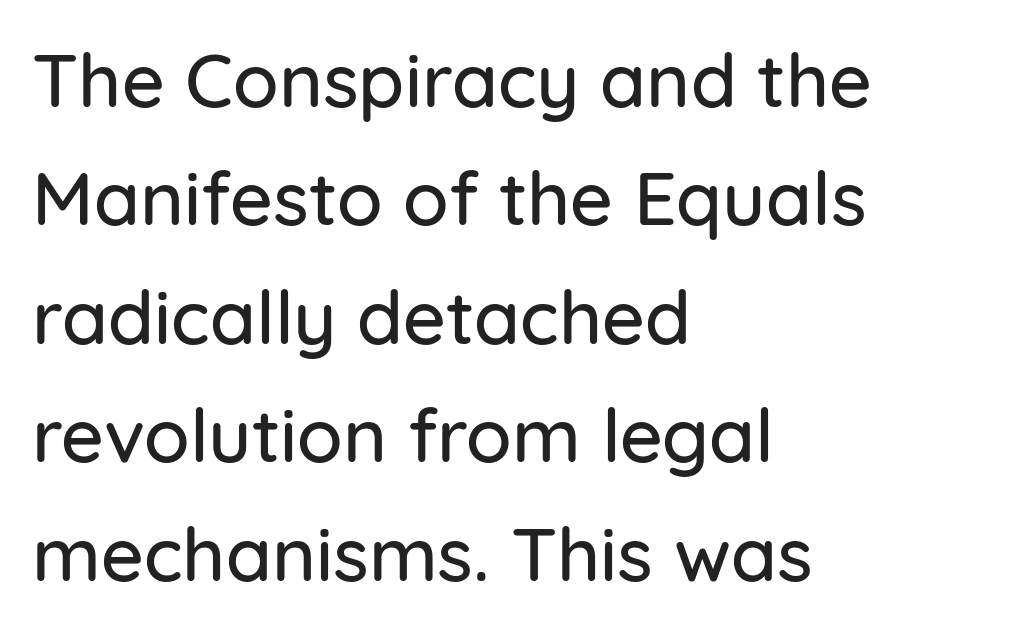
Designer's note — italics off, roman on. Typographically, this falls in the sans-serif category. This rendering features lettering with no underline. The type is set solid horizontally, with unmodified tracking. The lines in this sample share a left origin and differ only in where they stop. These lines are rendered in a variable-pitch font.
